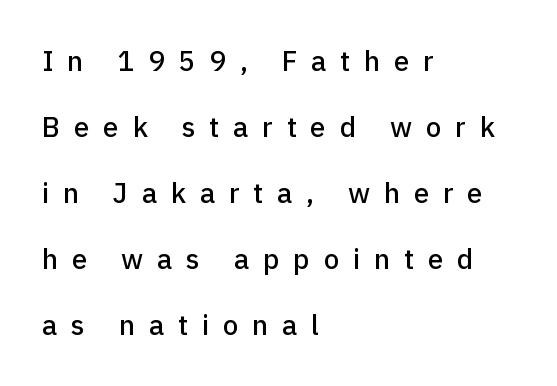
The image shows 28 px sans-serif type, upright; set left-aligned, loose line spacing (2.36x), unusually wide letter spacing (+0.49 em), not underlined; low stroke contrast and a medium x-height.
